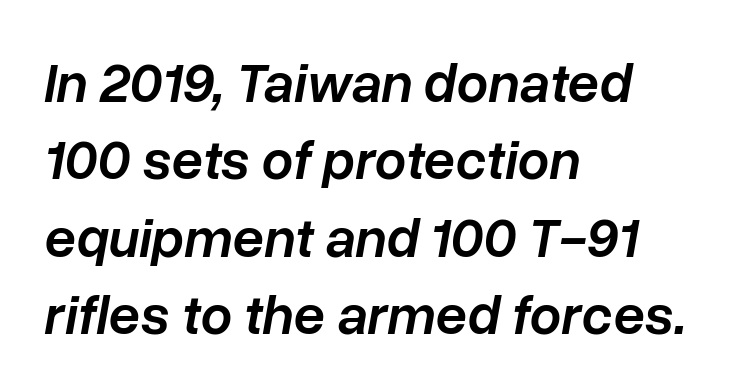
Q: Is the text bold? A: Semi-bold.
Q: Is the text italic (slanted)? A: Yes, it leans right by about 10 degrees.
Q: Is the text underlined? A: No.
Q: How is the paragraph aligned? A: Left-aligned.
Q: Is the spacing between letters normal or unusually wide? A: Normal.
Q: Is the spacing between lines tight, normal or loose? A: Normal.
Q: Width (condensed, normal, or wide)? A: Normal.
Q: Stroke contrast? A: Low.
Q: x-height? A: Medium.
Q: Monospaced? A: No.
